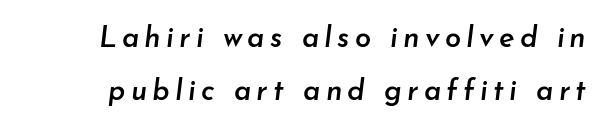
The image shows 29 px semibold type, italic (leaning right); set line spacing 1.82x, not underlined; low stroke contrast and a small x-height.
